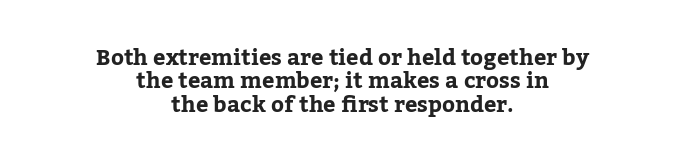
Q: Is the text bold? A: Yes.
Q: Is the text italic (slanted)? A: No, it is upright.
Q: Is the text underlined? A: No.
Q: How is the paragraph aligned? A: Centered.
Q: Is the spacing between letters normal or unusually wide? A: Normal.
Q: Is the spacing between lines tight, normal or loose? A: Tight.
